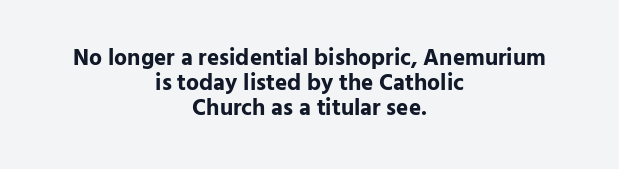
The image shows 23 px bold type, upright; set centered, tight line spacing (1.09x), normal letter spacing, not underlined.
